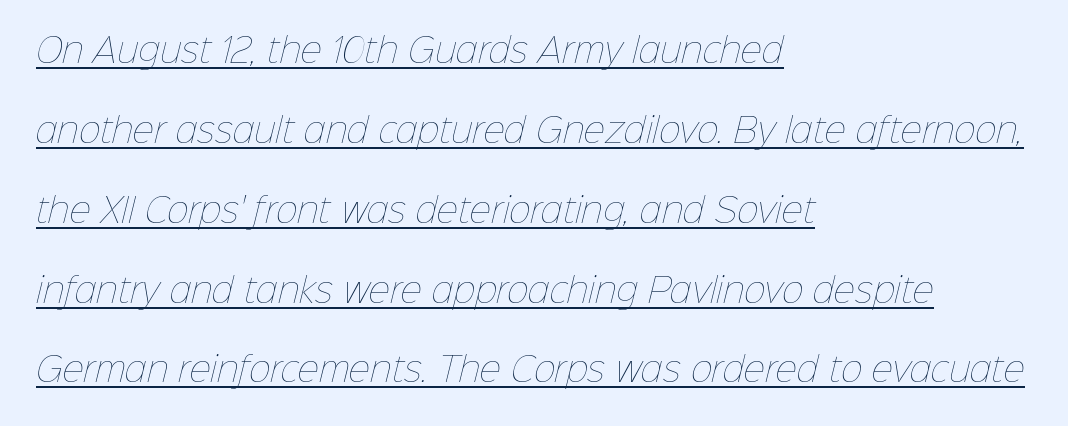
Q: Is the text bold? A: No.
Q: Is the text underlined? A: Yes.
Q: How is the paragraph aligned? A: Left-aligned.
Q: Is the spacing between letters normal or unusually wide? A: Normal.
Q: Is the spacing between lines tight, normal or loose? A: Loose.
Q: Width (condensed, normal, or wide)? A: Normal.
Q: Stroke contrast? A: Low.
Q: x-height? A: Medium.
Q: Monospaced? A: No.
